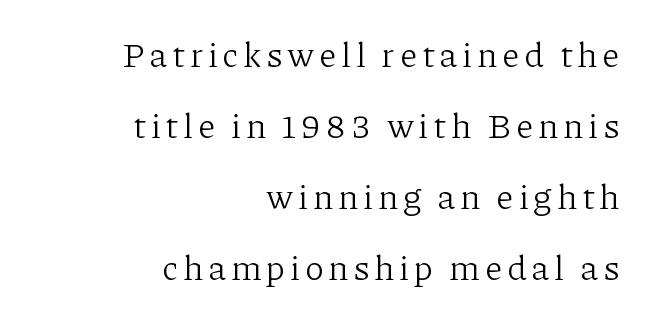
{"serif": "yes", "italic": "no", "bold": "no", "weight": "light", "width": "normal", "stroke_contrast": "low", "x_height": "medium", "monospaced": "no", "underline": "no", "align": "right", "line_spacing": "loose", "line_spacing_ratio": 2.03, "glyph_px": 35}
